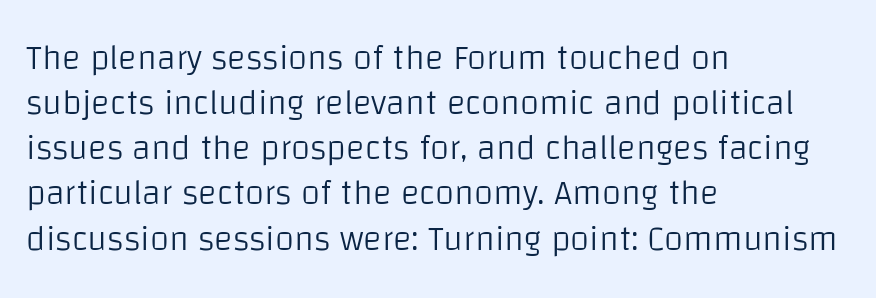
Q: Is the text bold? A: No.
Q: Is the text italic (slanted)? A: No, it is upright.
Q: Is the typeface a serif or a sans-serif typeface? A: Sans-serif.
Q: Is the text underlined? A: No.
Q: How is the paragraph aligned? A: Left-aligned.
Q: Is the spacing between letters normal or unusually wide? A: Normal.
Q: Is the spacing between lines tight, normal or loose? A: Normal.
Q: Width (condensed, normal, or wide)? A: Normal.
Q: Stroke contrast? A: Low.
Q: x-height? A: Large.
Q: Monospaced? A: No.
